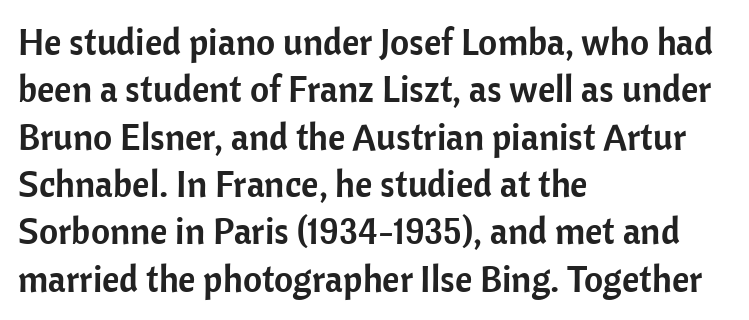
Q: Is the text italic (slanted)? A: No, it is upright.
Q: Is the typeface a serif or a sans-serif typeface? A: Sans-serif.
Q: Is the text underlined? A: No.
Q: How is the paragraph aligned? A: Left-aligned.
Q: Is the spacing between letters normal or unusually wide? A: Normal.
Q: Is the spacing between lines tight, normal or loose? A: Normal.
Q: Width (condensed, normal, or wide)? A: Normal.
Q: Stroke contrast? A: Low.
Q: x-height? A: Medium.
Q: Monospaced? A: No.
